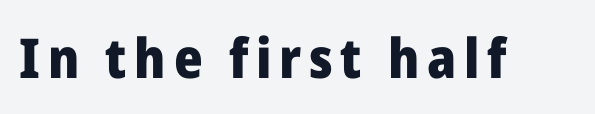
The image shows 55 px heavy sans-serif type, upright; set not underlined; low stroke contrast and a medium x-height.
